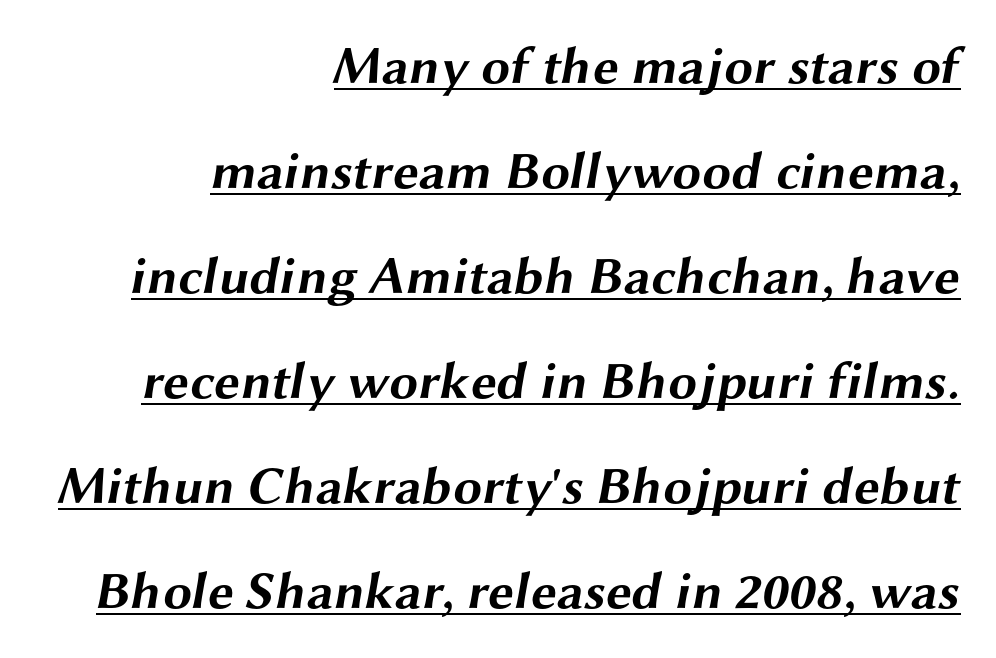
The image shows 52 px bold, wide sans-serif type; set right-aligned, loose line spacing (2.02x), normal letter spacing, underlined; medium stroke contrast and a medium x-height.
